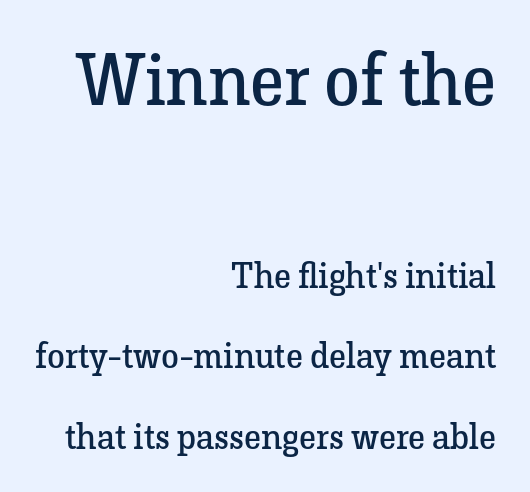
Q: Is the text bold? A: No.
Q: Is the text italic (slanted)? A: No, it is upright.
Q: Is the typeface a serif or a sans-serif typeface? A: Serif.
Q: Is the text underlined? A: No.
Q: How is the paragraph aligned? A: Right-aligned.
Q: Is the spacing between letters normal or unusually wide? A: Normal.
Q: Is the spacing between lines tight, normal or loose? A: Loose.
Q: Which block of text is set in a larger size, the first (top) or the second (bottom)? A: The first (top) one.
Q: Width (condensed, normal, or wide)? A: Normal.
Q: Stroke contrast? A: Low.
Q: x-height? A: Medium.
Q: Monospaced? A: No.
